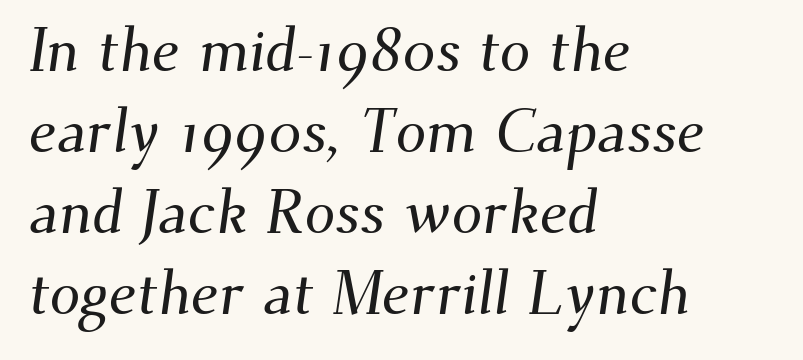
{"serif": "yes", "width": "normal", "stroke_contrast": "medium", "x_height": "small", "monospaced": "no", "underline": "no", "align": "left", "line_spacing": "normal", "line_spacing_ratio": 1.33, "letter_spacing": "normal", "letter_spacing_em": 0.0, "glyph_px": 61}
